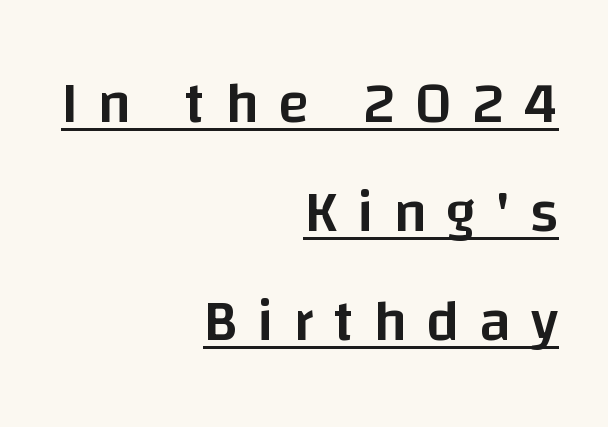
The image shows 58 px semibold sans-serif type, upright; set right-aligned, line spacing 1.88x, unusually wide letter spacing (+0.34 em), underlined; low stroke contrast and a large x-height.
